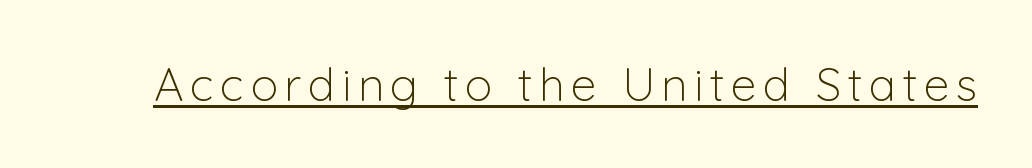
The image shows 46 px light sans-serif type, upright; set underlined; low stroke contrast and a medium x-height.
